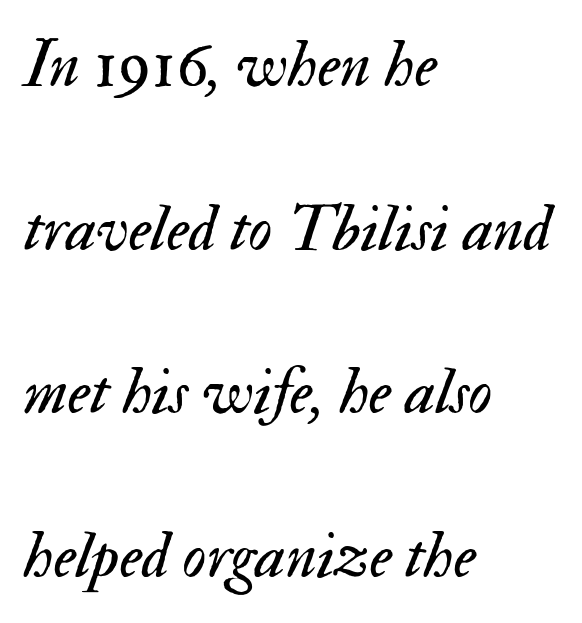
Q: Is the text bold? A: No.
Q: Is the text italic (slanted)? A: Yes, it leans right by about 17 degrees.
Q: Is the text underlined? A: No.
Q: How is the paragraph aligned? A: Left-aligned.
Q: Is the spacing between letters normal or unusually wide? A: Normal.
Q: Is the spacing between lines tight, normal or loose? A: Loose.
Q: Width (condensed, normal, or wide)? A: Normal.
Q: Stroke contrast? A: Medium.
Q: x-height? A: Small.
Q: Monospaced? A: No.
